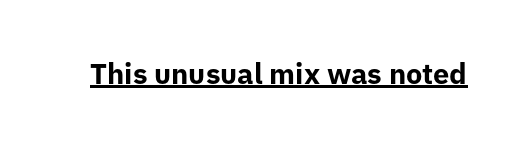
Q: Is the text bold? A: Yes.
Q: Is the text italic (slanted)? A: No, it is upright.
Q: Is the typeface a serif or a sans-serif typeface? A: Sans-serif.
Q: Is the text underlined? A: Yes.
Q: Is the spacing between letters normal or unusually wide? A: Normal.
Q: Width (condensed, normal, or wide)? A: Normal.
Q: Stroke contrast? A: Low.
Q: x-height? A: Medium.
Q: Monospaced? A: No.
